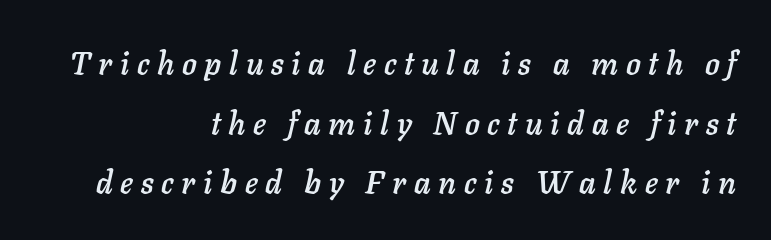
{"italic": "yes", "lean": "right", "slant_degrees": 11, "width": "normal", "stroke_contrast": "low", "x_height": "medium", "monospaced": "no", "underline": "no", "align": "right", "line_spacing": "loose", "line_spacing_ratio": 1.92, "letter_spacing": "wide", "letter_spacing_em": 0.25, "glyph_px": 31}
